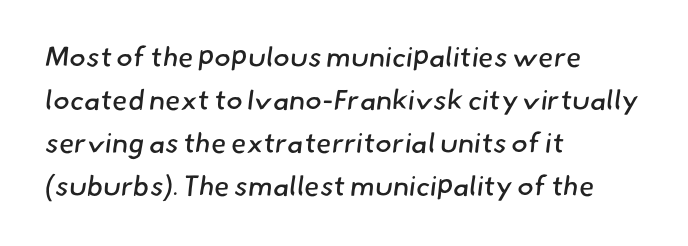
Q: Is the text bold? A: No.
Q: Is the typeface a serif or a sans-serif typeface? A: Sans-serif.
Q: Is the text underlined? A: No.
Q: How is the paragraph aligned? A: Left-aligned.
Q: Is the spacing between letters normal or unusually wide? A: Normal.
Q: Is the spacing between lines tight, normal or loose? A: Normal.
Q: Width (condensed, normal, or wide)? A: Normal.
Q: Stroke contrast? A: Low.
Q: x-height? A: Small.
Q: Monospaced? A: No.
